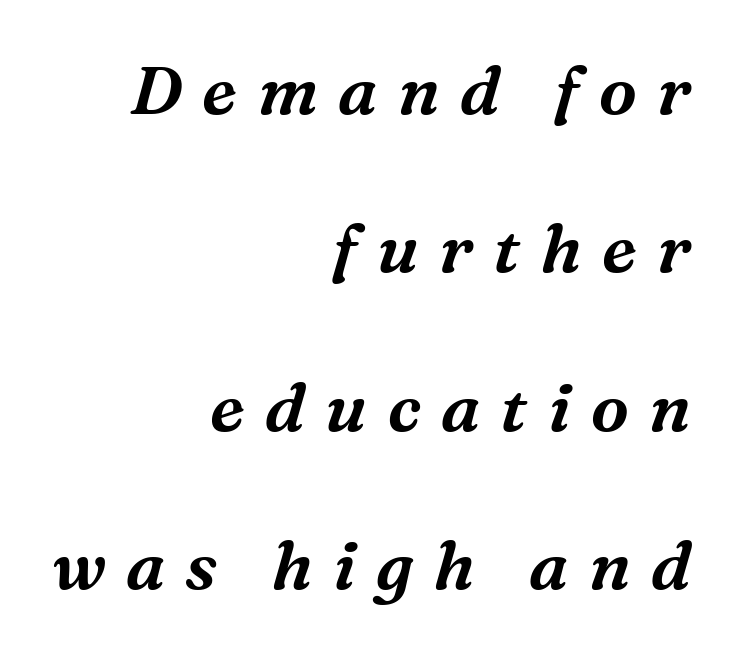
The image shows 68 px serif type, italic (leaning right); set right-aligned, loose line spacing (2.33x), unusually wide letter spacing (+0.3 em), not underlined; medium stroke contrast and a medium x-height.
